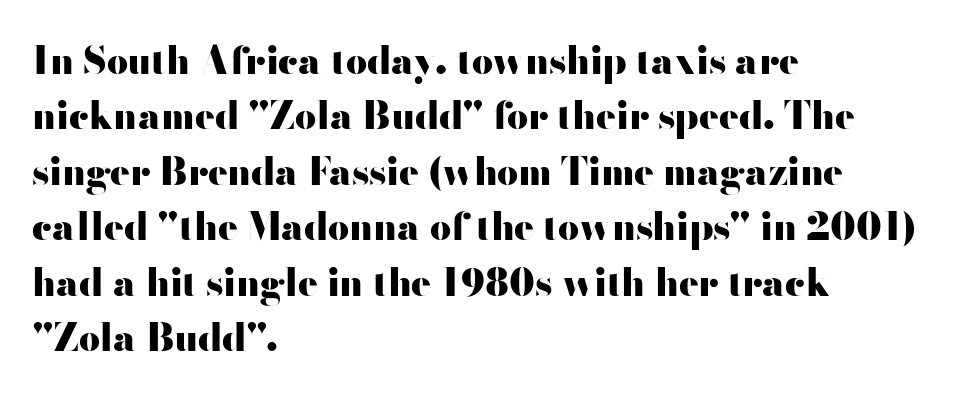
The image shows 37 px heavy, wide type, upright; set left-aligned, normal line spacing (1.5x), normal letter spacing, not underlined; high stroke contrast and a small x-height.
